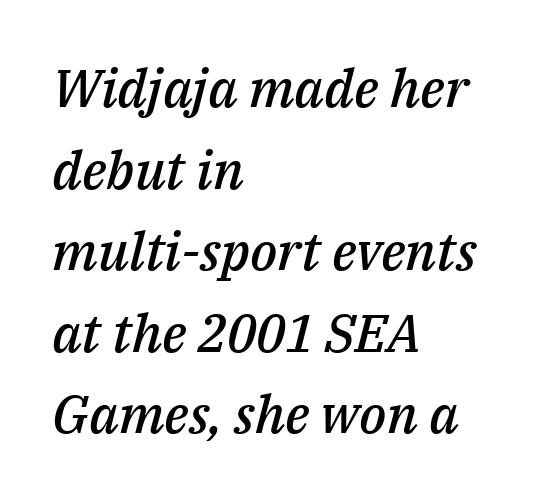
{"italic": "yes", "lean": "right", "slant_degrees": 14, "bold": "semi", "weight": "semibold", "width": "normal", "stroke_contrast": "medium", "x_height": "medium", "monospaced": "no", "underline": "no", "align": "left", "line_spacing": "normal", "line_spacing_ratio": 1.54, "letter_spacing": "normal", "letter_spacing_em": 0.0, "glyph_px": 53}
